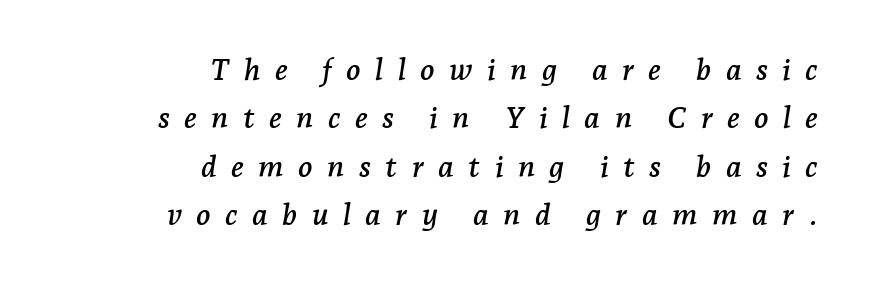
Horizontal alignment here is rightward, an uncommon choice for prose. Normally led — the rows are evenly, conventionally spaced. Unmarked baselines from the first word to the last. These lines have a slow, spaced-out rhythm from letter to letter.
